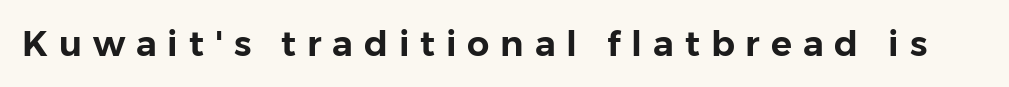
The designer went with a sans here, leaving each stem footless. It's the straight-up-and-down kind of type. Each letter keeps its own natural width here, so spacing adapts to shape. What stands out about the letter spacing? Its width — letters are far apart. Each row of text sits above clean, open space.
